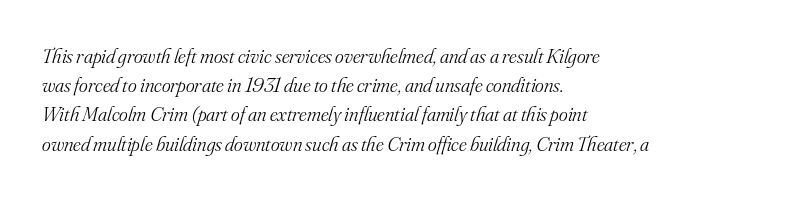
{"italic": "yes", "lean": "right", "slant_degrees": 16, "bold": "no", "underline": "no", "align": "left", "line_spacing": "normal", "line_spacing_ratio": 1.39, "letter_spacing": "normal", "letter_spacing_em": 0.0, "glyph_px": 21}
